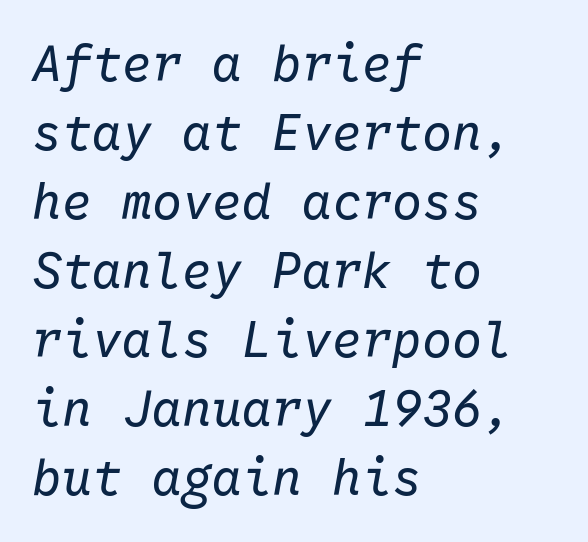
Every character here occupies the same horizontal width, giving the sample a typewriter-like rhythm. This is oblique type, the kind used for emphasis or titles. Observe the ordinary spacing: letters are neighbours, not strangers. This rendering uses left alignment, leaving the right contour irregular.
